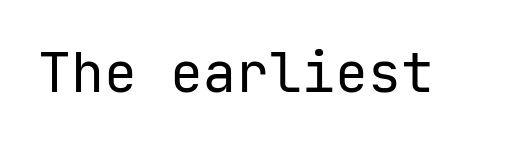
The image shows 55 px regular-weight sans-serif type, upright, monospaced; set normal letter spacing, not underlined; low stroke contrast and a medium x-height.
